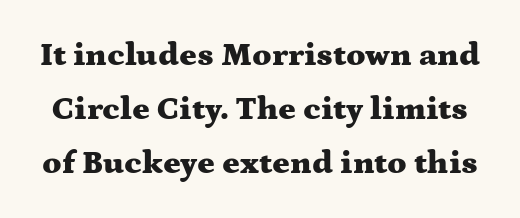
The image shows 33 px heavy, wide serif type, upright; set normal line spacing (1.63x), normal letter spacing, not underlined; medium stroke contrast and a medium x-height.
